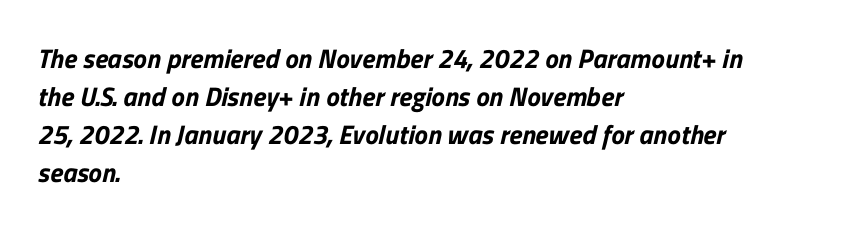
{"underline": "no", "align": "left", "line_spacing": "normal", "line_spacing_ratio": 1.41, "letter_spacing": "normal", "letter_spacing_em": 0.0, "glyph_px": 27}
